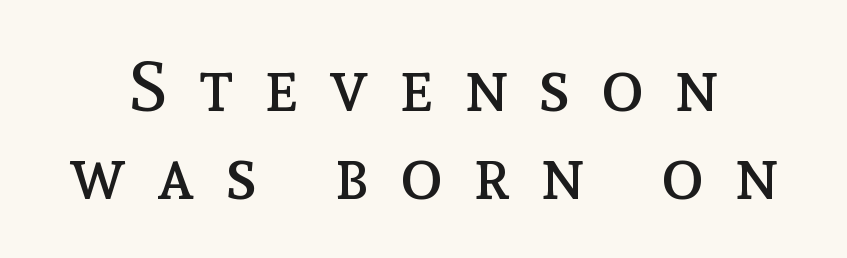
Vertical stems look standard width or narrower in stroke. Is this a fixed-width face? No — the glyphs have proportional, varying widths. Does extra space separate the letters? Yes, quite a lot of it. Is there any slant? The stems are plumb.
